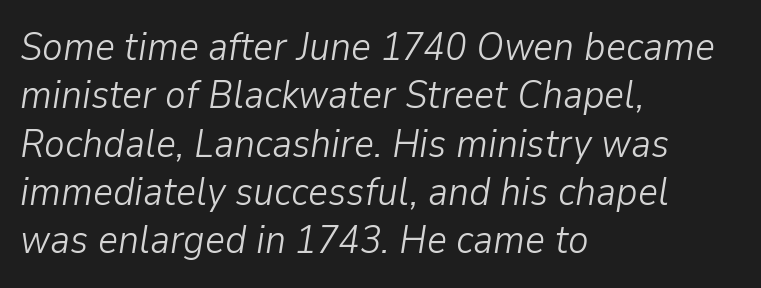
The image shows 39 px light type, italic (leaning right); set left-aligned, line spacing 1.24x, normal letter spacing, not underlined; low stroke contrast and a medium x-height.
